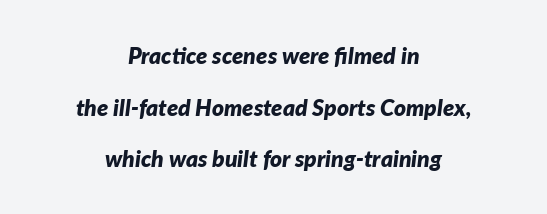
Visually the block forms a symmetrical silhouette, jagged on both flanks. Default kerning and tracking; the words read as compact shapes. Pretty heavy lettering here — definitely bold. Honestly, there is no underline to notice here at all.
